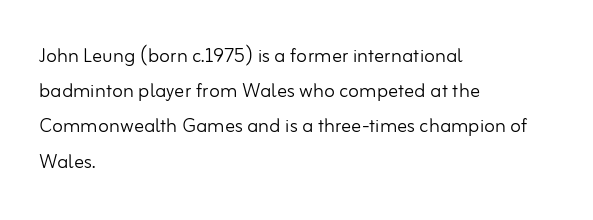
Weight: not bold — regular or lighter. Summary of vertical rhythm: regular, with standard interline spacing. Italic? Not at all — the glyphs are vertical. Words appear dense and cohesive because spacing is normal. Glance below the letters and you will spot only blank space.
